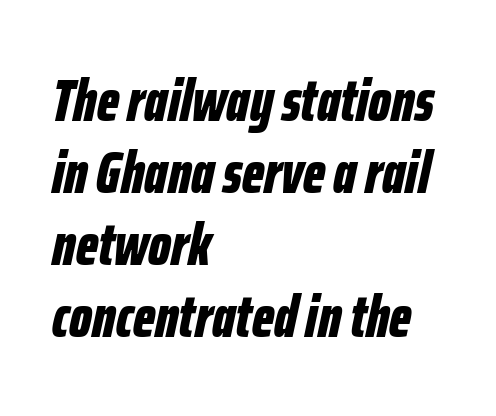
The image shows 60 px bold, condensed type, italic (leaning right); set left-aligned, line spacing 1.2x, normal letter spacing, not underlined; low stroke contrast and a medium x-height.
